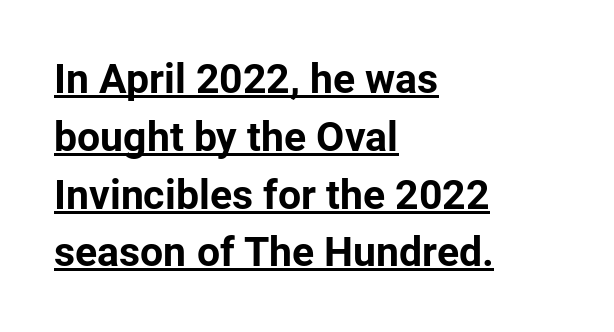
The image shows 41 px bold sans-serif type, upright; set left-aligned, normal line spacing (1.41x), normal letter spacing, underlined; low stroke contrast and a medium x-height.
